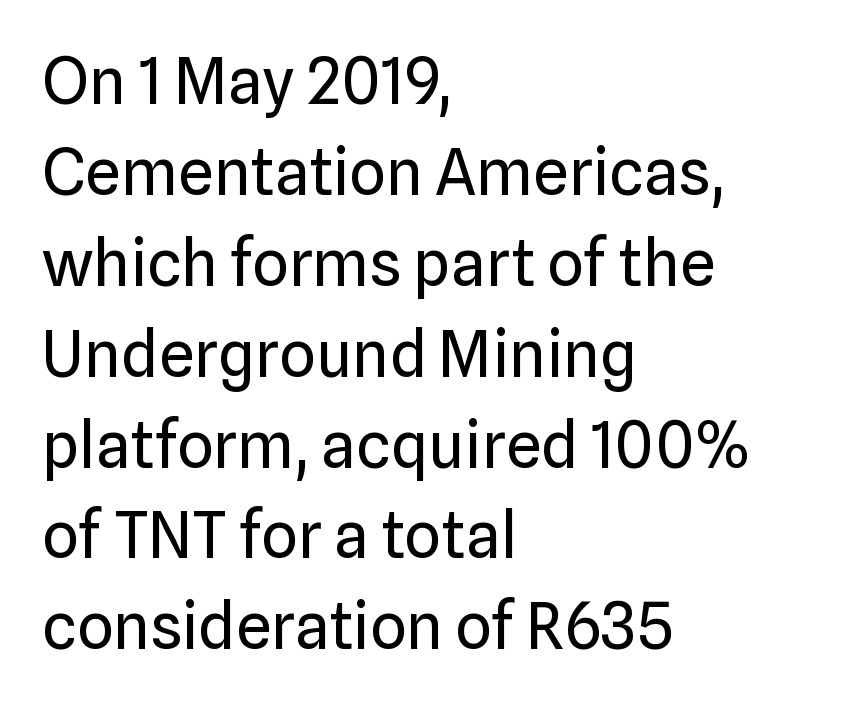
Q: Is the text bold? A: No.
Q: Is the text italic (slanted)? A: No, it is upright.
Q: Is the typeface a serif or a sans-serif typeface? A: Sans-serif.
Q: Is the text underlined? A: No.
Q: How is the paragraph aligned? A: Left-aligned.
Q: Is the spacing between letters normal or unusually wide? A: Normal.
Q: Is the spacing between lines tight, normal or loose? A: Normal.
Q: Width (condensed, normal, or wide)? A: Normal.
Q: Stroke contrast? A: Low.
Q: x-height? A: Medium.
Q: Monospaced? A: No.
